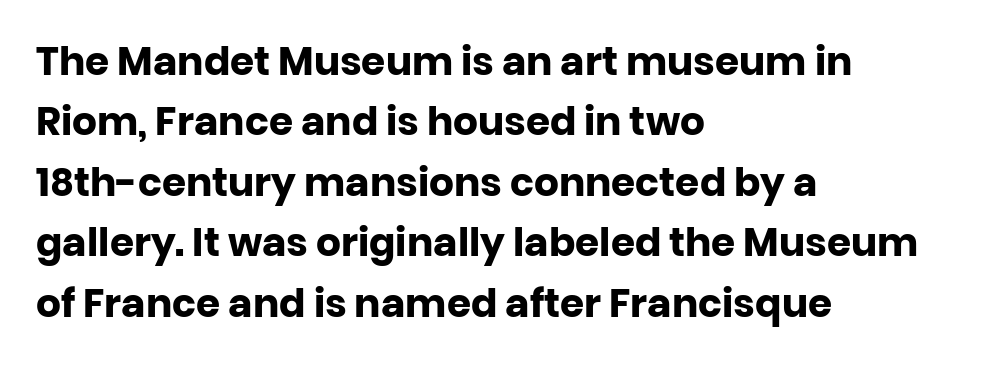
Q: Is the text bold? A: Yes.
Q: Is the text italic (slanted)? A: No, it is upright.
Q: Is the typeface a serif or a sans-serif typeface? A: Sans-serif.
Q: Is the text underlined? A: No.
Q: How is the paragraph aligned? A: Left-aligned.
Q: Is the spacing between letters normal or unusually wide? A: Normal.
Q: Is the spacing between lines tight, normal or loose? A: Normal.
Q: Width (condensed, normal, or wide)? A: Normal.
Q: Stroke contrast? A: Low.
Q: x-height? A: Large.
Q: Monospaced? A: No.
